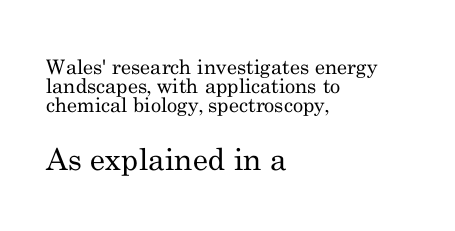
Q: Is the text bold? A: No.
Q: Is the text italic (slanted)? A: No, it is upright.
Q: Is the typeface a serif or a sans-serif typeface? A: Serif.
Q: Is the text underlined? A: No.
Q: How is the paragraph aligned? A: Left-aligned.
Q: Is the spacing between letters normal or unusually wide? A: Normal.
Q: Is the spacing between lines tight, normal or loose? A: Tight.
Q: Which block of text is set in a larger size, the first (top) or the second (bottom)? A: The second (bottom) one.
Q: Width (condensed, normal, or wide)? A: Normal.
Q: Stroke contrast? A: Medium.
Q: x-height? A: Small.
Q: Monospaced? A: No.
